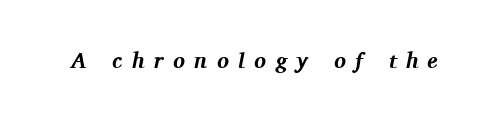
Caption: expanded tracking, letters set apart. If you drew a line through each stem, it would be angled. Descenders are the only things crossing below the line. These words are printed bold, with thick strokes throughout.
